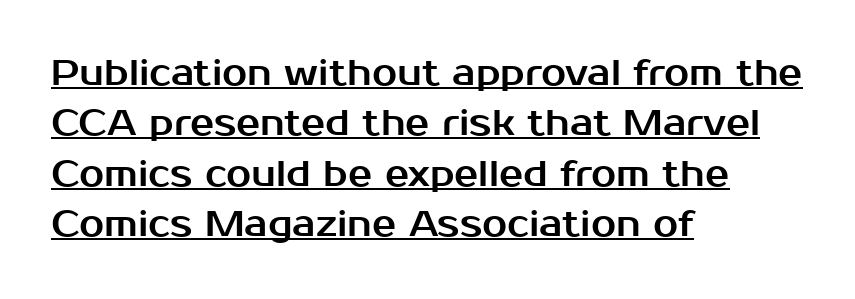
Leading matches the norm, producing a regular column. Each letter keeps its own natural width here, so spacing adapts to shape. Posture: vertical. The lettering is marked with a stroke running underneath it. Tracking value appears to be zero — textbook default spacing. Check where the strokes stop: nothing finishes them off — pure sans.
